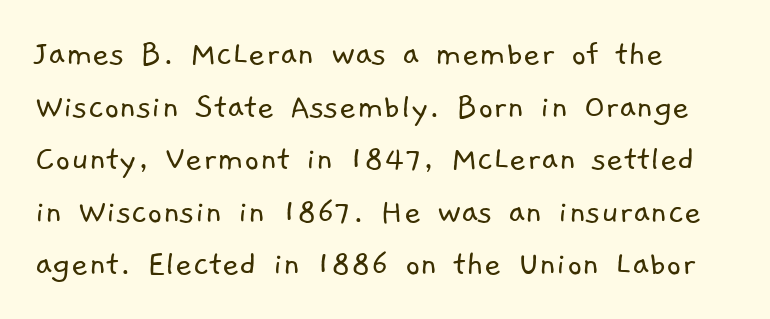
Default kerning and tracking; the words read as compact shapes. Each line starts at the same left margin while the right side varies. The cut favours lightness, reaching ordinary text weight at its darkest. The text was rendered using a sans face with plain stroke endings.
